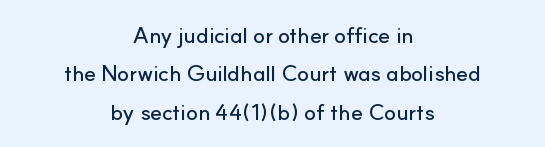
{"italic": "no", "underline": "no", "align": "center", "line_spacing_ratio": 1.75, "letter_spacing": "normal", "letter_spacing_em": 0.0, "glyph_px": 22}
